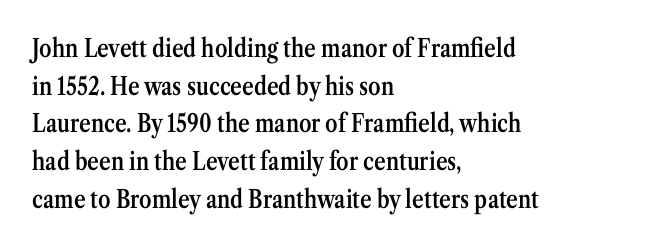
Q: Is the text bold? A: Semi-bold.
Q: Is the text italic (slanted)? A: No, it is upright.
Q: Is the text underlined? A: No.
Q: How is the paragraph aligned? A: Left-aligned.
Q: Is the spacing between letters normal or unusually wide? A: Normal.
Q: Is the spacing between lines tight, normal or loose? A: Normal.
